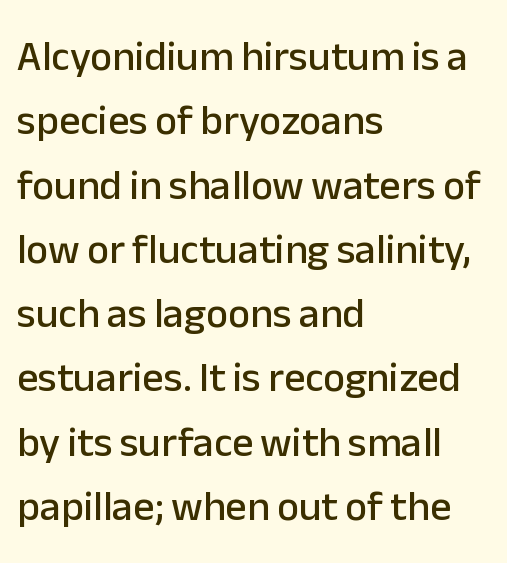
Q: Is the text italic (slanted)? A: No, it is upright.
Q: Is the typeface a serif or a sans-serif typeface? A: Sans-serif.
Q: Is the text underlined? A: No.
Q: How is the paragraph aligned? A: Left-aligned.
Q: Is the spacing between letters normal or unusually wide? A: Normal.
Q: Is the spacing between lines tight, normal or loose? A: Normal.
Q: Width (condensed, normal, or wide)? A: Normal.
Q: Stroke contrast? A: Low.
Q: x-height? A: Medium.
Q: Monospaced? A: No.
